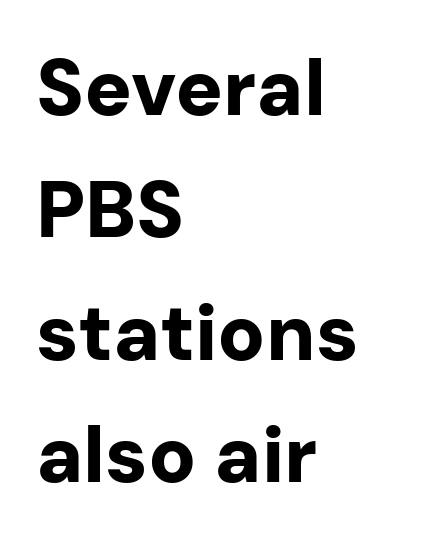
{"serif": "no", "italic": "no", "bold": "yes", "weight": "bold", "width": "normal", "stroke_contrast": "low", "x_height": "medium", "monospaced": "no", "underline": "no", "align": "left", "line_spacing": "normal", "line_spacing_ratio": 1.55, "letter_spacing": "normal", "letter_spacing_em": 0.0, "glyph_px": 79}
